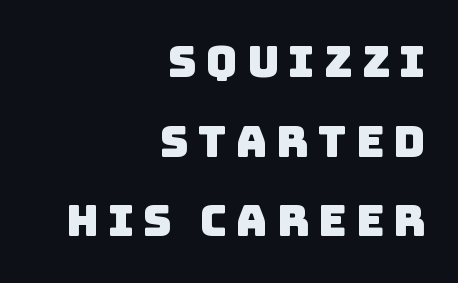
Display-style spreading of the glyphs; the letterfit is very open. Decoration check: the copy has no underline. The type family on display is of the sans-serif kind. Varying glyph widths throughout — classic text-font behaviour. Each line ends at the same right margin while the left side varies.
